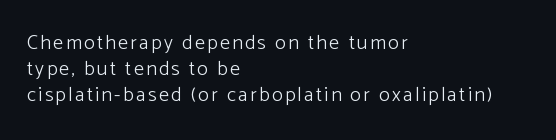
A typesetter would call this leading conventional body-copy spacing. Any mark beneath the type? The region is blank. One-word summary of the alignment: left. This is roman type, the default non-slanted kind. Letters have the restrained weight of plain body copy at most.
